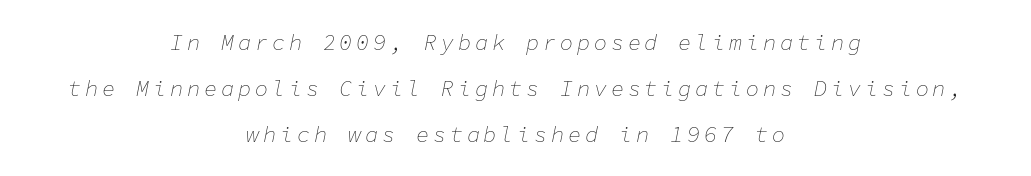
The image shows 22 px text type, italic (leaning right); set centered, loose line spacing (2.09x), not underlined.
